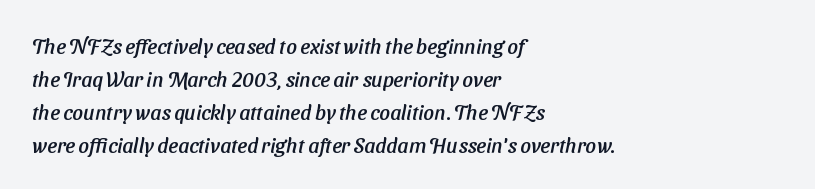
Q: Is the text underlined? A: No.
Q: How is the paragraph aligned? A: Left-aligned.
Q: Is the spacing between letters normal or unusually wide? A: Normal.
Q: Is the spacing between lines tight, normal or loose? A: Normal.
